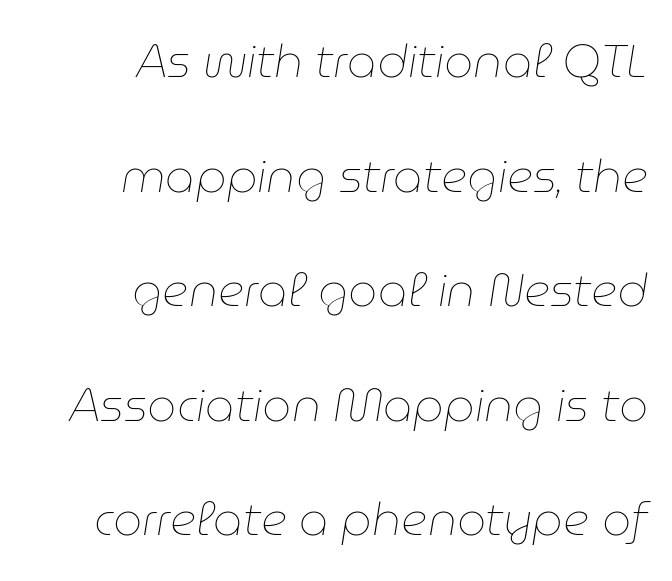
This rendering uses right alignment, leaving the left contour irregular. The face used here is rendered with its standard letterfit. The glyphs look as if they've been sheared to an angle. Only glyphs here, with clear space below each row. The block of text is sparse from top to bottom, with ample space between rows. Is this a fixed-width face? No — the glyphs have proportional, varying widths.
